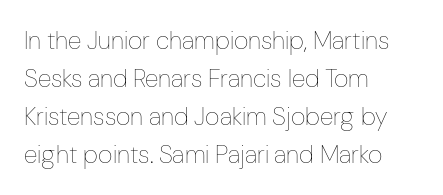
The image shows 25 px text type, upright; set left-aligned, normal line spacing (1.52x), normal letter spacing, not underlined.
